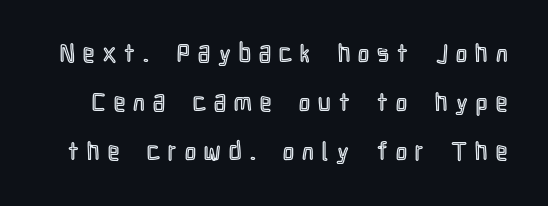
Q: Is the text italic (slanted)? A: No, it is upright.
Q: Is the text underlined? A: No.
Q: Is the spacing between letters normal or unusually wide? A: Unusually wide.
Q: Is the spacing between lines tight, normal or loose? A: Loose.
